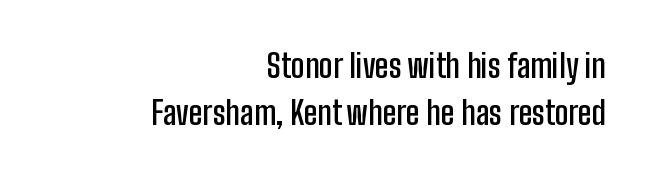
Q: Is the text bold? A: Semi-bold.
Q: Is the text italic (slanted)? A: No, it is upright.
Q: Is the typeface a serif or a sans-serif typeface? A: Sans-serif.
Q: Is the text underlined? A: No.
Q: How is the paragraph aligned? A: Right-aligned.
Q: Is the spacing between letters normal or unusually wide? A: Normal.
Q: Is the spacing between lines tight, normal or loose? A: Normal.
Q: Width (condensed, normal, or wide)? A: Condensed.
Q: Stroke contrast? A: Low.
Q: x-height? A: Medium.
Q: Monospaced? A: No.
